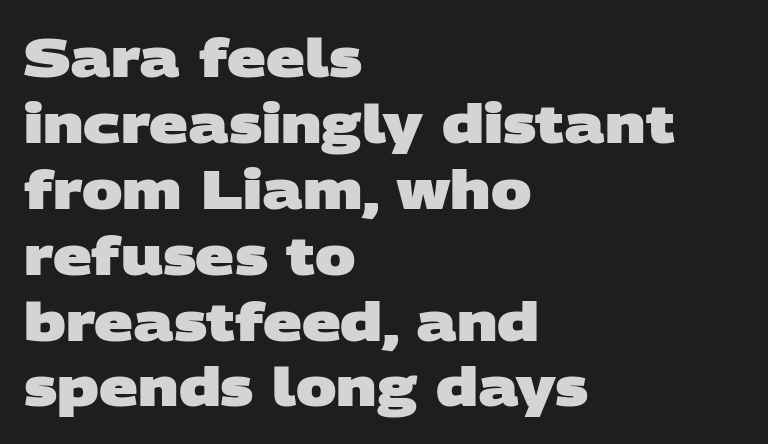
Q: Is the text bold? A: Yes.
Q: Is the typeface a serif or a sans-serif typeface? A: Sans-serif.
Q: Is the text underlined? A: No.
Q: How is the paragraph aligned? A: Left-aligned.
Q: Is the spacing between letters normal or unusually wide? A: Normal.
Q: Width (condensed, normal, or wide)? A: Wide.
Q: Stroke contrast? A: Low.
Q: x-height? A: Large.
Q: Monospaced? A: No.
